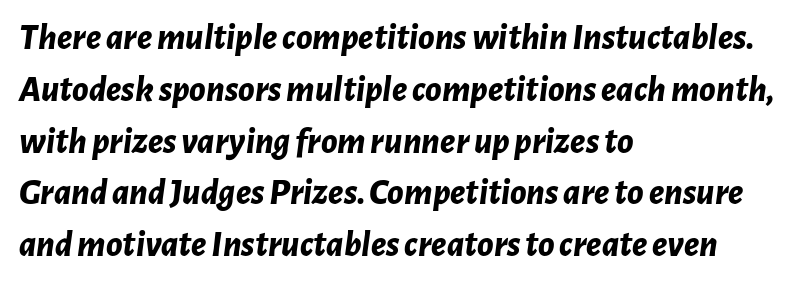
The image shows 37 px bold type, italic (leaning right); set left-aligned, normal line spacing (1.4x), normal letter spacing, not underlined; low stroke contrast and a medium x-height.
